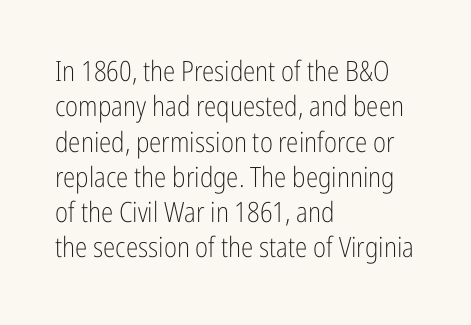
Lines of text with bare space underneath. The characters are drawn with everyday or finer stroke widths. The paragraph shown leans on its left margin. Does extra space separate the letters? No, they use regular spacing. The lettering holds an erect, upright posture throughout.
